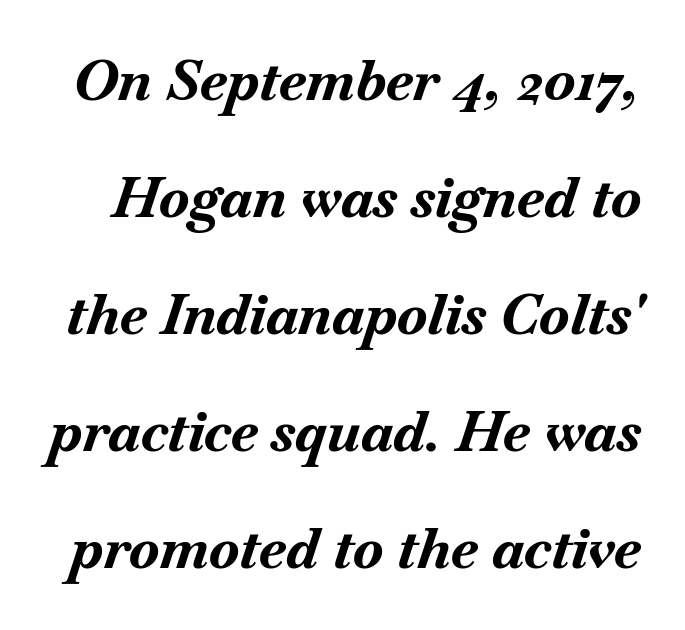
Q: Is the text bold? A: Yes.
Q: Is the text italic (slanted)? A: Yes, it leans right by about 18 degrees.
Q: Is the text underlined? A: No.
Q: Is the spacing between letters normal or unusually wide? A: Normal.
Q: Is the spacing between lines tight, normal or loose? A: Loose.
Q: Width (condensed, normal, or wide)? A: Normal.
Q: Stroke contrast? A: Medium.
Q: x-height? A: Small.
Q: Monospaced? A: No.
